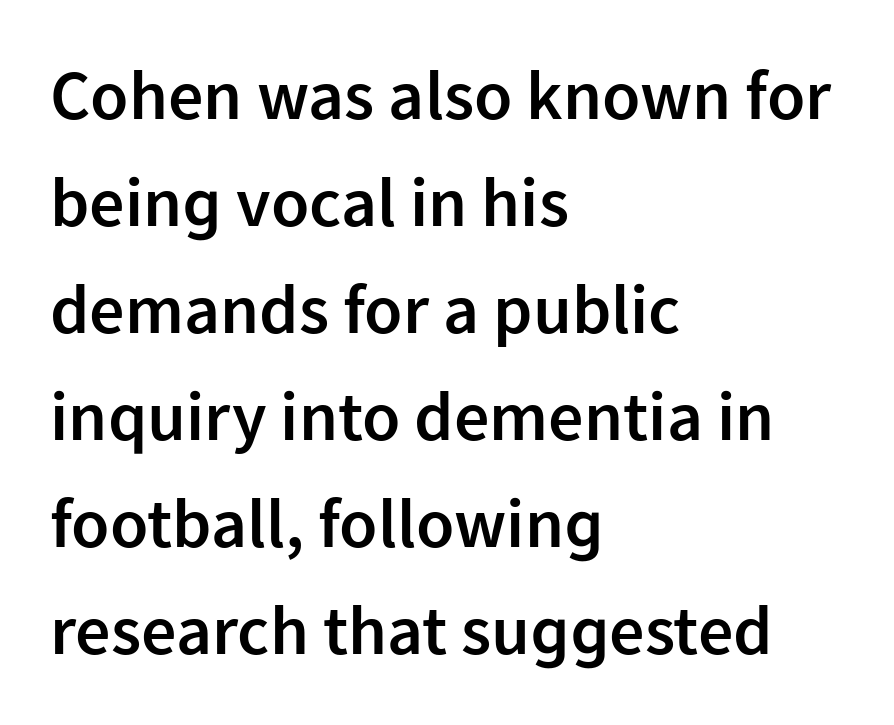
Only glyphs here, with clear space below each row. Tracking here is standard; glyphs follow each other at the usual distance. Typesetter's note: demi weight, one step under bold. If you measured baseline to baseline, you'd find a middling distance. Each letter's strokes conclude bluntly, with no projecting serifs. Each letter keeps its own natural width here, so spacing adapts to shape.
